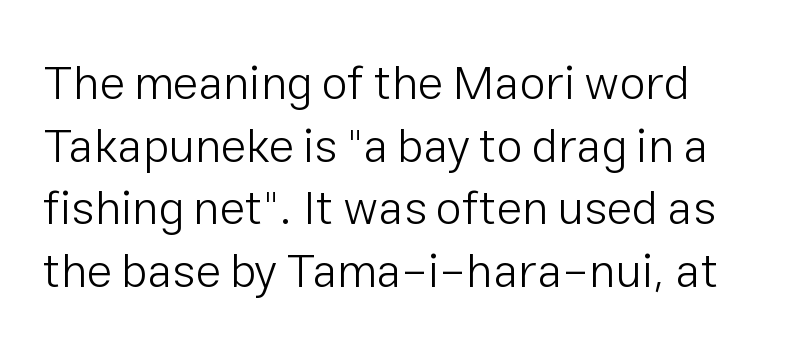
The passage shown is typed in a proportional face where columns would drift. The letterforms sit shoulder to shoulder at normal distance. The typesetting does not lean heavy: it is not bold. Vertical spacing — default. Glance below the letters and you will spot only blank space. This is sans-serif lettering, the kind often seen on screens and signage.
